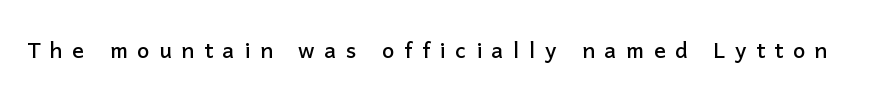
The image shows 29 px sans-serif type, upright; set unusually wide letter spacing (+0.33 em), not underlined; low stroke contrast and a medium x-height.
